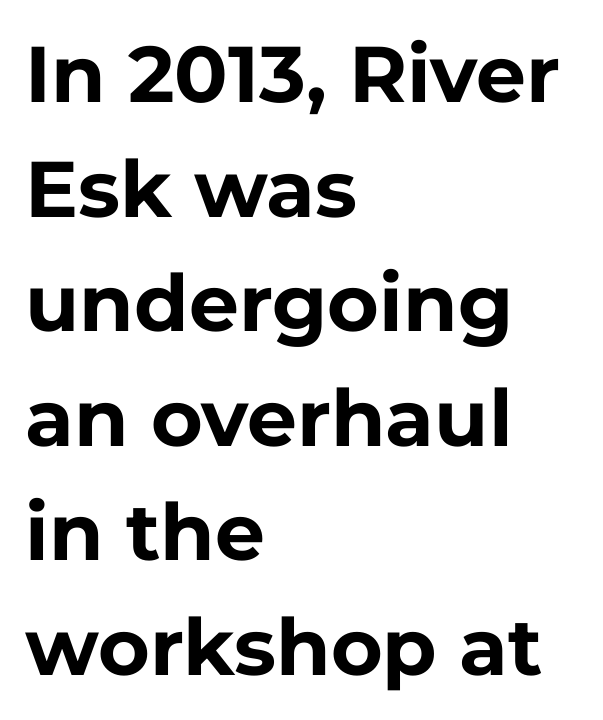
Leftover space on each line is placed entirely after the last word. This sample has the flowing, uneven cadence of proportional lettering. The space between consecutive lines is moderate. Glance below the letters and you will spot only blank space.
